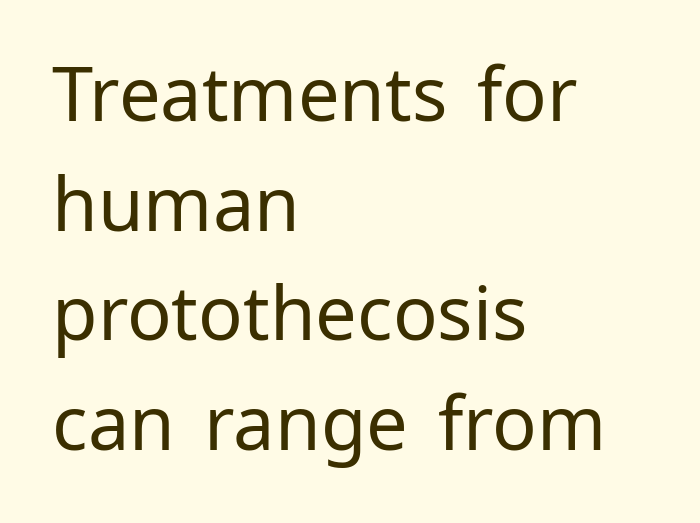
{"serif": "no", "italic": "no", "bold": "no", "weight": "regular", "width": "normal", "stroke_contrast": "low", "x_height": "medium", "monospaced": "no", "underline": "no", "align": "left", "line_spacing": "normal", "line_spacing_ratio": 1.48, "letter_spacing": "normal", "letter_spacing_em": 0.0, "glyph_px": 74}
